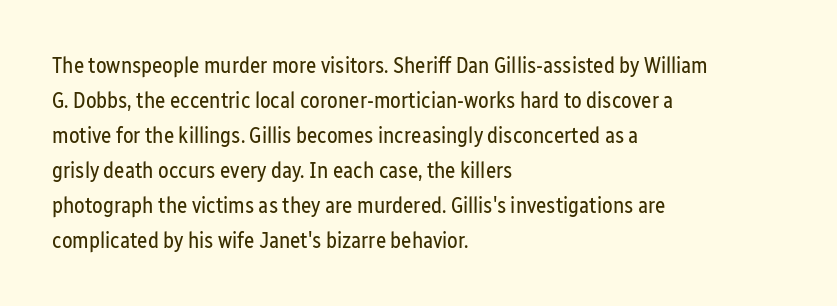
Q: Is the text bold? A: No.
Q: Is the text italic (slanted)? A: No, it is upright.
Q: Is the text underlined? A: No.
Q: How is the paragraph aligned? A: Left-aligned.
Q: Is the spacing between letters normal or unusually wide? A: Normal.
Q: Is the spacing between lines tight, normal or loose? A: Normal.
